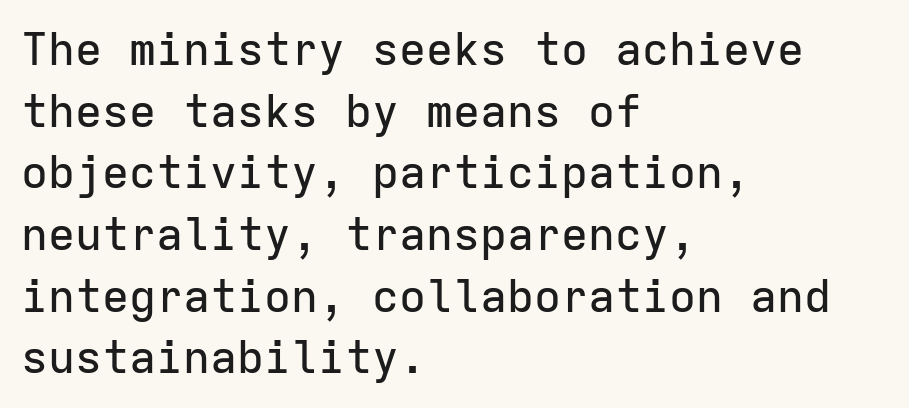
Q: Is the text italic (slanted)? A: No, it is upright.
Q: Is the typeface a serif or a sans-serif typeface? A: Sans-serif.
Q: Is the text underlined? A: No.
Q: How is the paragraph aligned? A: Left-aligned.
Q: Is the spacing between letters normal or unusually wide? A: Normal.
Q: Is the spacing between lines tight, normal or loose? A: Normal.
Q: Width (condensed, normal, or wide)? A: Normal.
Q: Stroke contrast? A: Low.
Q: x-height? A: Medium.
Q: Monospaced? A: Yes.
